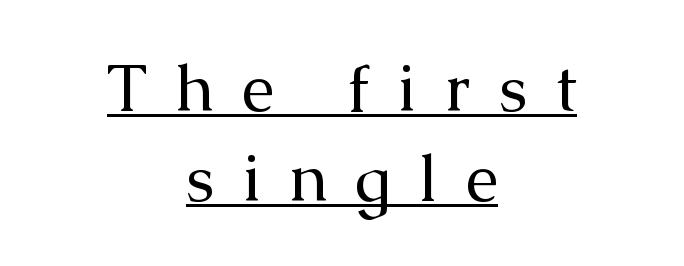
The image shows 66 px regular-weight serif type, upright; set centered, normal line spacing (1.36x), unusually wide letter spacing (+0.42 em), underlined; medium stroke contrast and a medium x-height.
